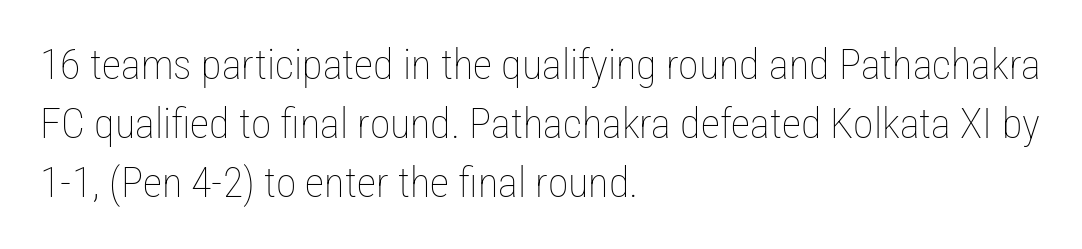
The image shows 42 px thin, condensed type, upright; set left-aligned, normal line spacing (1.41x), normal letter spacing, not underlined; low stroke contrast and a medium x-height.
